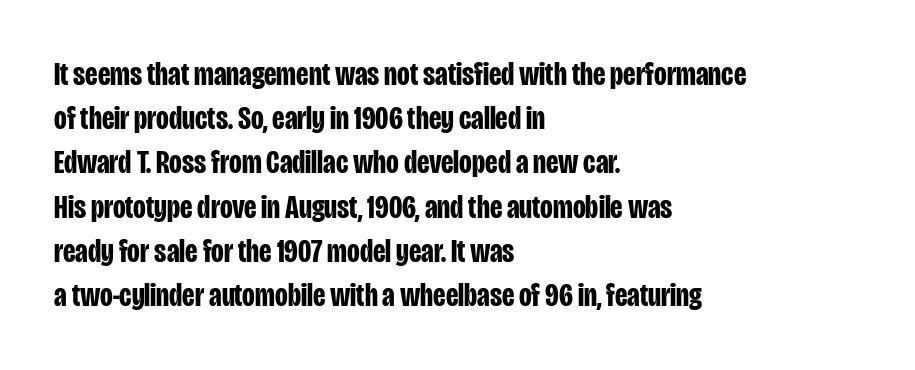
The image shows 33 px bold, condensed sans-serif type, upright; set left-aligned, normal line spacing (1.34x), normal letter spacing, not underlined; low stroke contrast and a large x-height.
